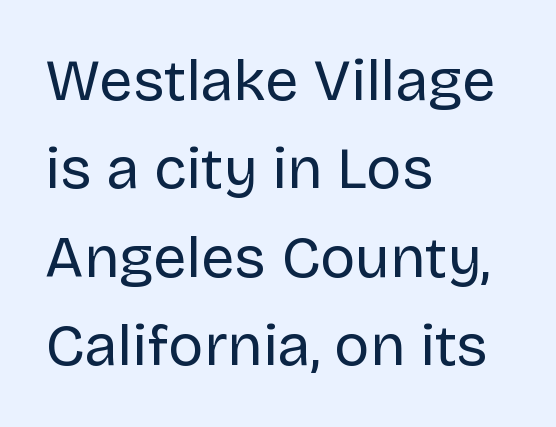
Standard letterfit; no display-style spreading of the glyphs. The font sits on the lighter half of the weight spectrum, regular included. Check under the words: just untouched page. The ragged edge is on the right, which tells us the setting is flush left. It's the straight-up-and-down kind of type. This block has exactly the height ordinary leading produces.
